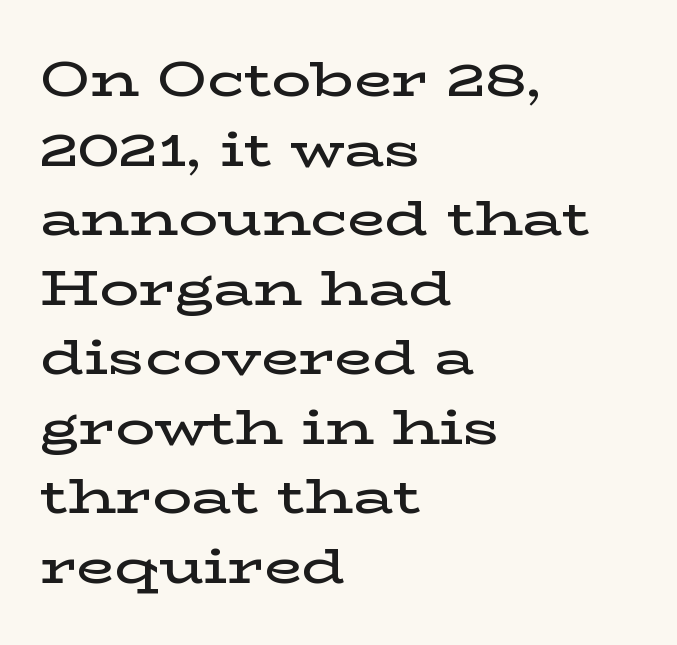
{"serif": "yes", "italic": "no", "bold": "semi", "weight": "semibold", "width": "wide", "stroke_contrast": "low", "x_height": "medium", "monospaced": "no", "underline": "no", "align": "left", "line_spacing": "normal", "line_spacing_ratio": 1.42, "letter_spacing": "normal", "letter_spacing_em": 0.0, "glyph_px": 49}
